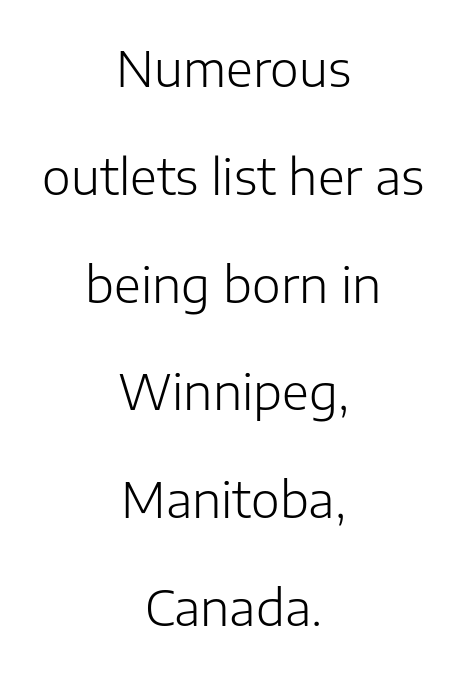
The passage shown stacks its lines with a broad gap. A typesetter would call this proportional, since set widths differ per character. The letters stand straight up with perfectly vertical stems. Underlining? Definitely not there. Nobody touched the tracking dial on this one.
